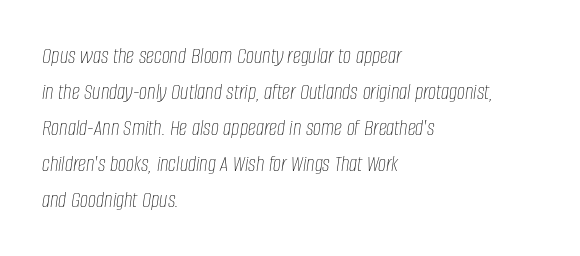
Q: Is the text bold? A: No.
Q: Is the text italic (slanted)? A: Yes, it leans right by about 8 degrees.
Q: Is the text underlined? A: No.
Q: How is the paragraph aligned? A: Left-aligned.
Q: Is the spacing between letters normal or unusually wide? A: Normal.
Q: Is the spacing between lines tight, normal or loose? A: Normal.
